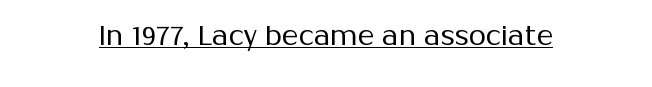
{"serif": "no", "italic": "no", "bold": "no", "weight": "regular", "width": "normal", "stroke_contrast": "medium", "x_height": "medium", "monospaced": "no", "underline": "yes", "letter_spacing": "normal", "letter_spacing_em": 0.0, "glyph_px": 28}
